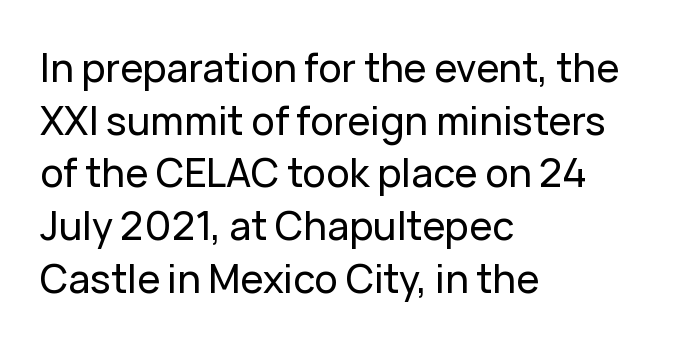
{"serif": "no", "italic": "no", "width": "normal", "stroke_contrast": "low", "x_height": "medium", "monospaced": "no", "underline": "no", "align": "left", "line_spacing": "normal", "line_spacing_ratio": 1.35, "letter_spacing": "normal", "letter_spacing_em": 0.0, "glyph_px": 39}
